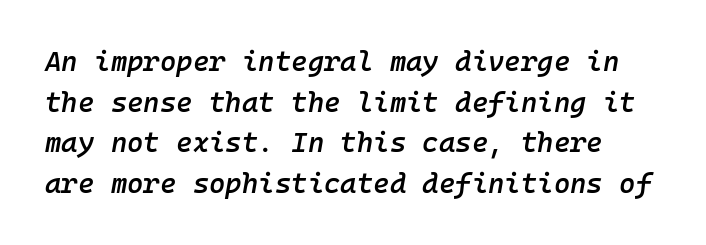
Regular leading. The passage shown is not underscored anywhere. What weight is shown? A semibold, between regular and bold. The passage shown leans; its letterforms are oblique. Characters follow at the spacing the type designer built in.
